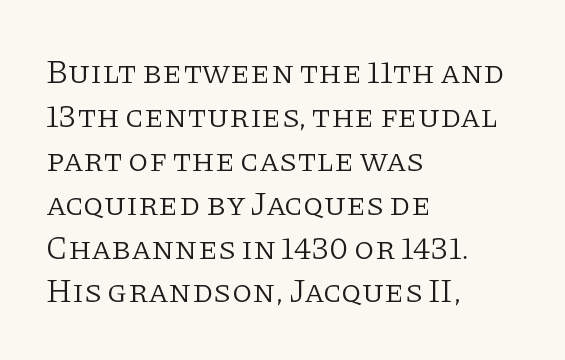
Q: Is the text bold? A: No.
Q: Is the text italic (slanted)? A: No, it is upright.
Q: Is the typeface a serif or a sans-serif typeface? A: Serif.
Q: Is the text underlined? A: No.
Q: How is the paragraph aligned? A: Left-aligned.
Q: Is the spacing between letters normal or unusually wide? A: Normal.
Q: Is the spacing between lines tight, normal or loose? A: Normal.
Q: Width (condensed, normal, or wide)? A: Normal.
Q: Stroke contrast? A: Low.
Q: x-height? A: Large.
Q: Monospaced? A: No.
